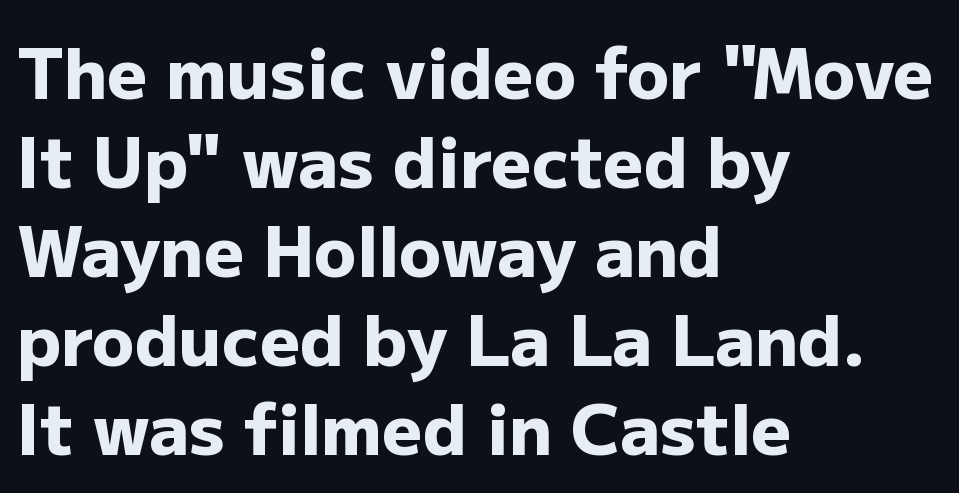
The image shows 70 px heavy sans-serif type, upright; set left-aligned, normal line spacing (1.27x), normal letter spacing, not underlined; low stroke contrast and a medium x-height.
